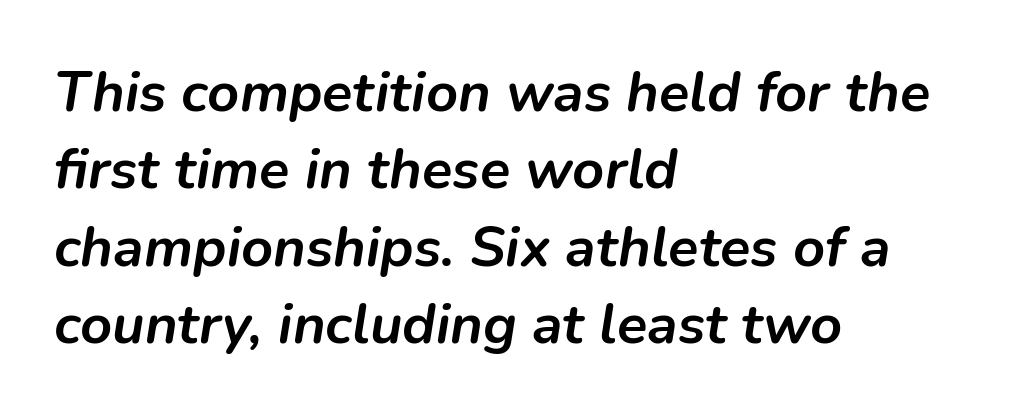
{"italic": "yes", "lean": "right", "slant_degrees": 9, "bold": "yes", "weight": "semibold", "width": "normal", "stroke_contrast": "low", "x_height": "medium", "monospaced": "no", "underline": "no", "align": "left", "line_spacing": "normal", "line_spacing_ratio": 1.38, "letter_spacing": "normal", "letter_spacing_em": 0.0, "glyph_px": 56}
